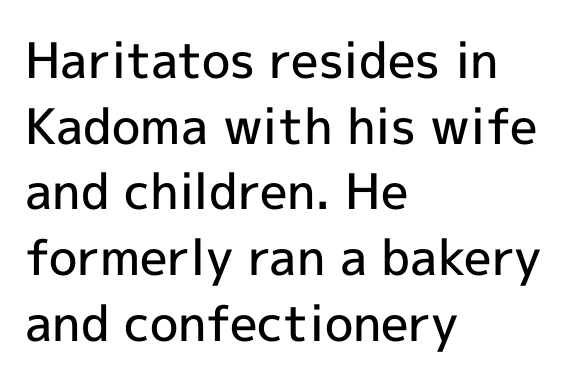
Q: Is the text bold? A: Semi-bold.
Q: Is the text italic (slanted)? A: No, it is upright.
Q: Is the typeface a serif or a sans-serif typeface? A: Sans-serif.
Q: Is the text underlined? A: No.
Q: How is the paragraph aligned? A: Left-aligned.
Q: Is the spacing between letters normal or unusually wide? A: Normal.
Q: Is the spacing between lines tight, normal or loose? A: Normal.
Q: Width (condensed, normal, or wide)? A: Normal.
Q: x-height? A: Medium.
Q: Monospaced? A: No.
